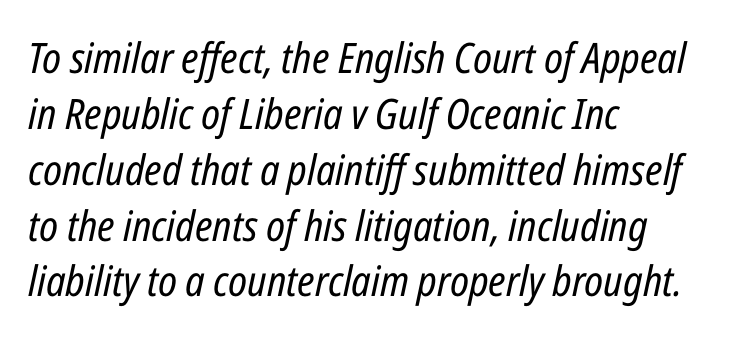
The image shows 42 px regular-weight, condensed type, italic (leaning right); set left-aligned, normal line spacing (1.33x), normal letter spacing, not underlined; low stroke contrast and a medium x-height.
